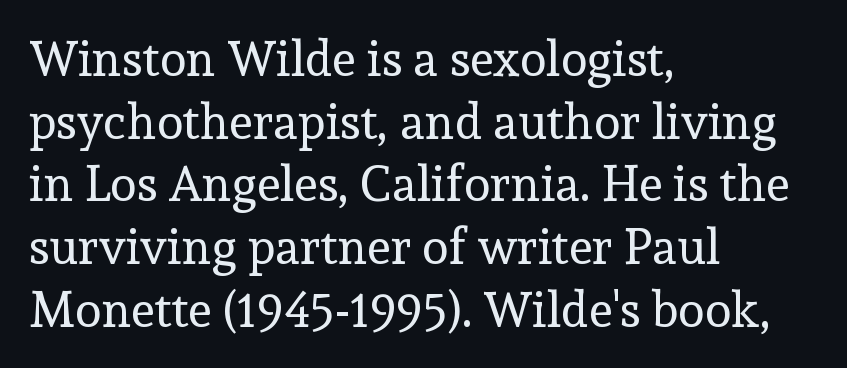
The image shows 49 px regular-weight serif type, upright; set left-aligned, normal line spacing (1.28x), normal letter spacing, not underlined; a medium x-height.
